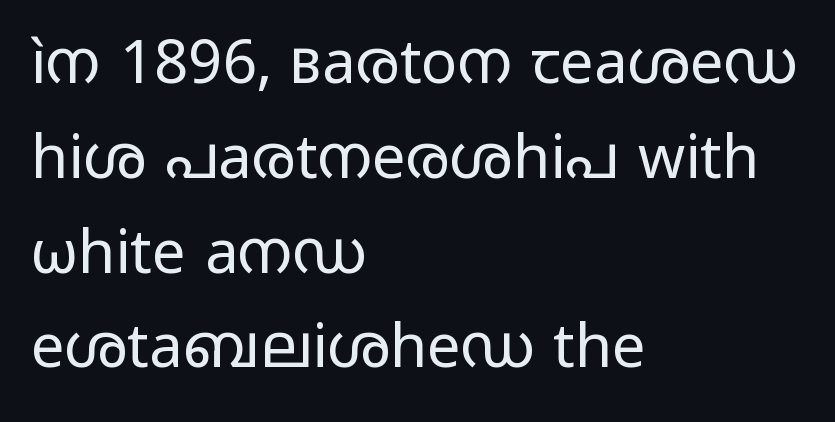
Q: Is the text bold? A: No.
Q: Is the text italic (slanted)? A: No, it is upright.
Q: Is the typeface a serif or a sans-serif typeface? A: Sans-serif.
Q: Is the text underlined? A: No.
Q: How is the paragraph aligned? A: Left-aligned.
Q: Is the spacing between letters normal or unusually wide? A: Normal.
Q: Is the spacing between lines tight, normal or loose? A: Normal.
Q: Width (condensed, normal, or wide)? A: Wide.
Q: Stroke contrast? A: Low.
Q: x-height? A: Medium.
Q: Monospaced? A: No.
